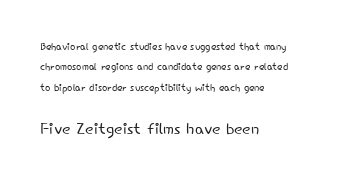
{"italic": "no", "bold": "no", "underline": "no", "align": "left", "line_spacing": "normal", "line_spacing_ratio": 1.46, "letter_spacing": "normal", "letter_spacing_em": 0.0, "larger_block": "second", "size_ratio": 1.57, "glyph_px": 22}
